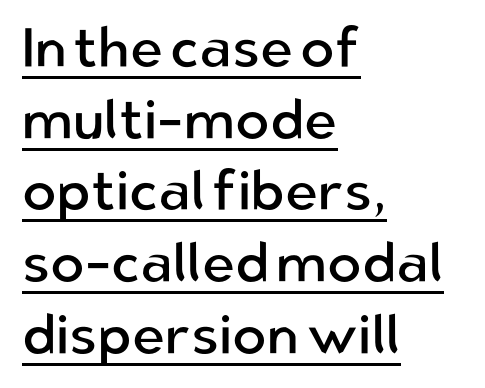
In designer terms, the underline attribute is active on this setting. The passage shown has conventional tracking throughout. The lettering holds an erect, upright posture throughout. The vertical gap from one line to the next is medium. The rendering uses natural spacing where letterforms have individual widths. Weight: not bold — regular or lighter.
